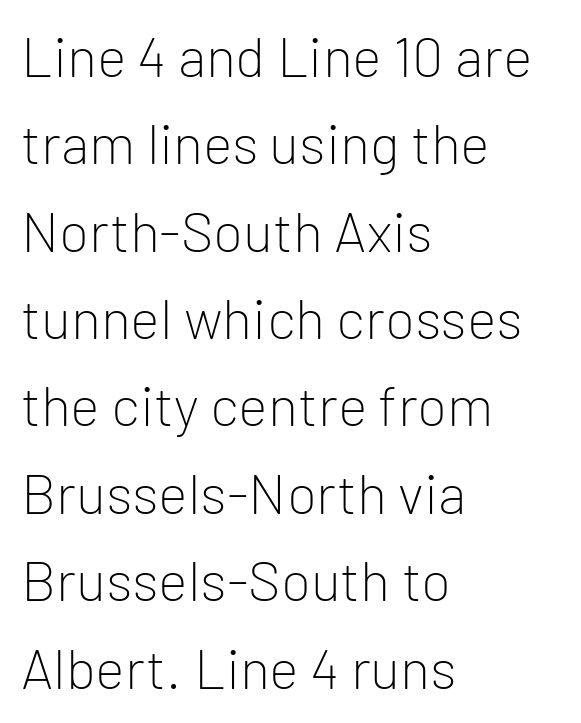
Q: Is the text bold? A: No.
Q: Is the text italic (slanted)? A: No, it is upright.
Q: Is the typeface a serif or a sans-serif typeface? A: Sans-serif.
Q: Is the text underlined? A: No.
Q: How is the paragraph aligned? A: Left-aligned.
Q: Is the spacing between letters normal or unusually wide? A: Normal.
Q: Is the spacing between lines tight, normal or loose? A: Normal.
Q: Width (condensed, normal, or wide)? A: Normal.
Q: Stroke contrast? A: Low.
Q: x-height? A: Medium.
Q: Monospaced? A: No.
